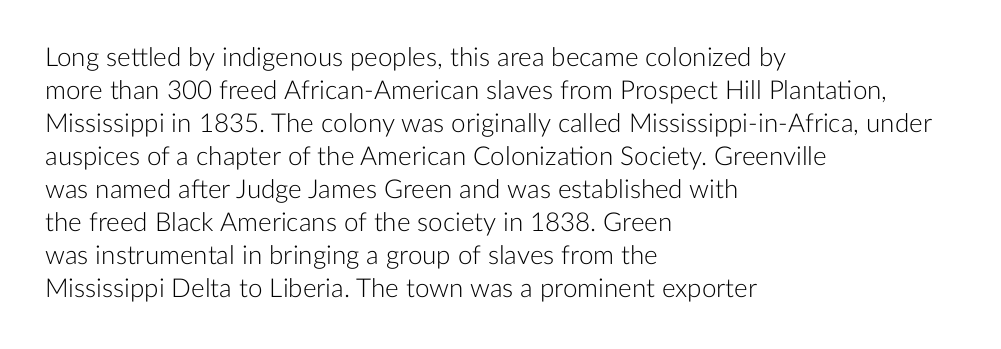
The image shows 26 px text type, upright; set left-aligned, normal line spacing (1.27x), normal letter spacing, not underlined.
